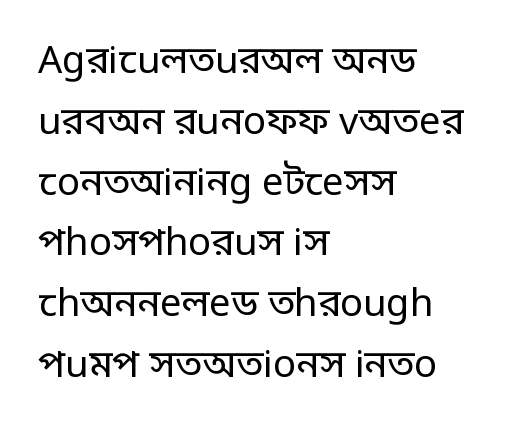
Q: Is the text bold? A: No.
Q: Is the text italic (slanted)? A: No, it is upright.
Q: Is the typeface a serif or a sans-serif typeface? A: Sans-serif.
Q: Is the text underlined? A: No.
Q: How is the paragraph aligned? A: Left-aligned.
Q: Is the spacing between letters normal or unusually wide? A: Normal.
Q: Is the spacing between lines tight, normal or loose? A: Normal.
Q: Width (condensed, normal, or wide)? A: Condensed.
Q: Stroke contrast? A: Low.
Q: Monospaced? A: No.
